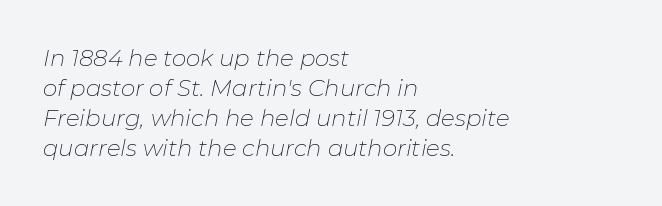
The image shows 23 px text type, italic (leaning right); set left-aligned, normal line spacing (1.31x), normal letter spacing, not underlined.
